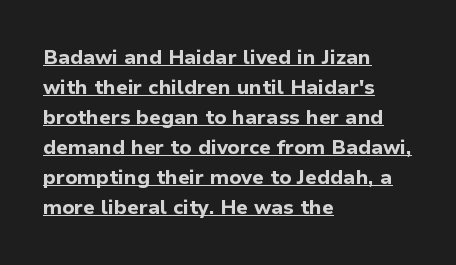
The sample's only ornament is a line tracing under the words. Does the leading feel generous? No, just average. Compared with a centered layout, this one pins lines to the left instead. Inter-character spacing is left at the font's built-in metrics. When letters stand straight like this, we call the style roman or upright. Typesetter's note: full bold, strokes at maximum text heaviness.
